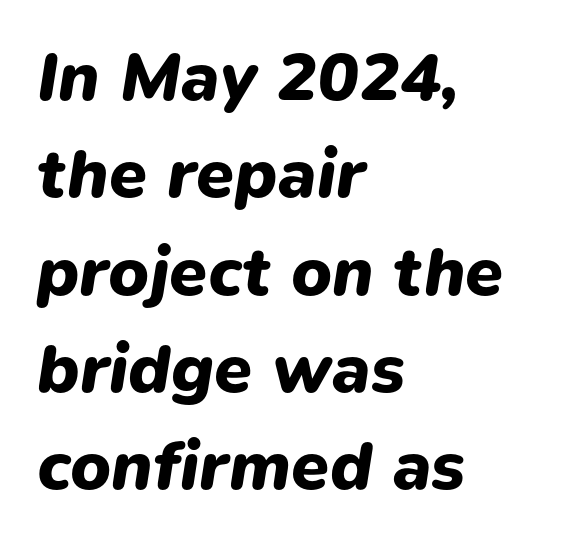
The gap between lines stays unmarked. In terms of weight, the rendering is a true, heavy bold. A student would call this left alignment; a typographer would say flush left, rag right. Observe the lean: these are italic letterforms. The letters sit at their default tracking, neither squeezed nor spread. Line spacing here is normal.
